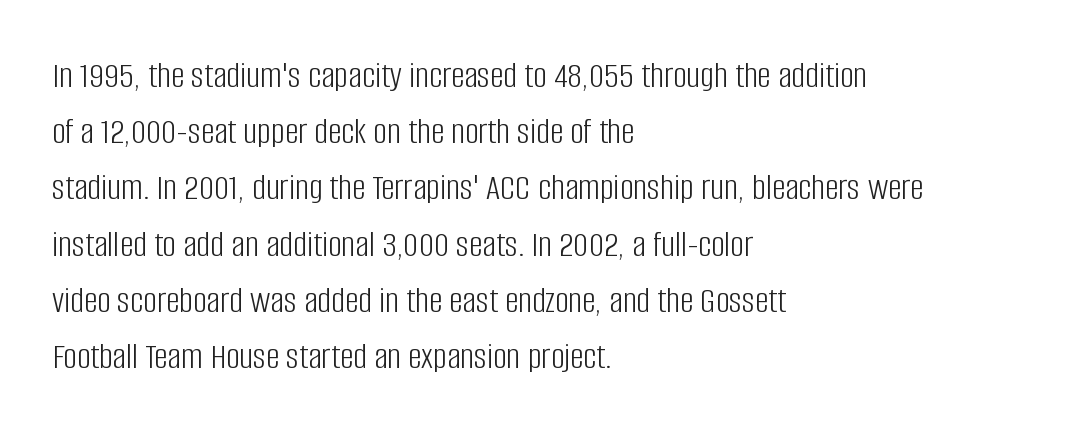
The image shows 38 px light, condensed sans-serif type, upright; set left-aligned, normal line spacing (1.48x), normal letter spacing, not underlined; low stroke contrast and a large x-height.
